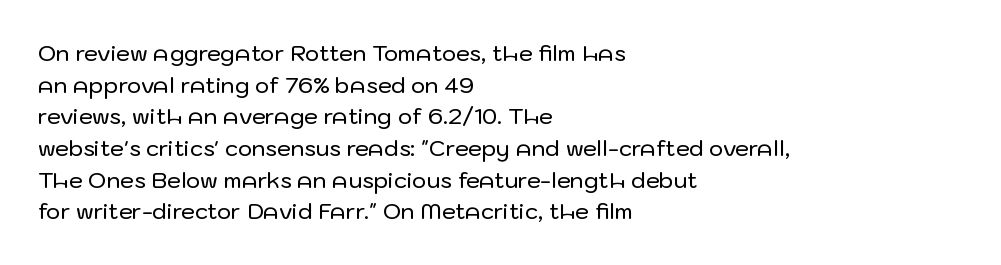
The image shows 22 px text type, upright; set left-aligned, normal line spacing (1.44x), normal letter spacing, not underlined.
